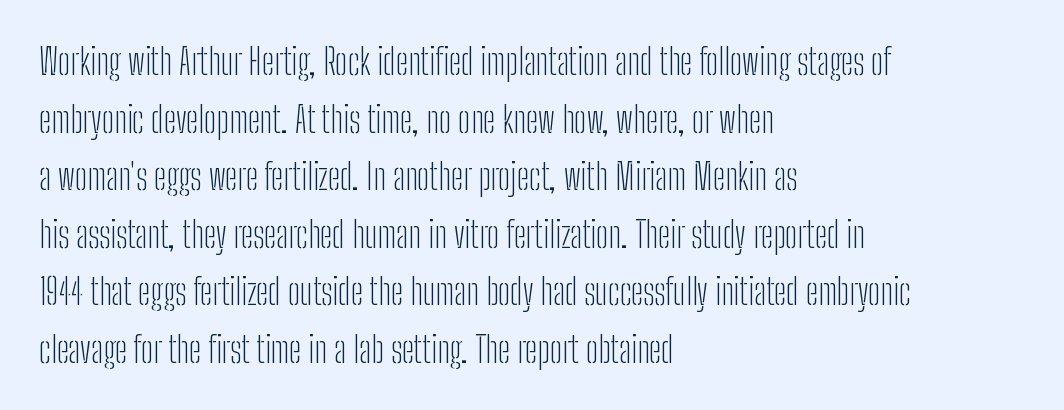
{"serif": "no", "italic": "no", "bold": "no", "weight": "light", "width": "condensed", "stroke_contrast": "low", "x_height": "medium", "monospaced": "no", "underline": "no", "align": "left", "line_spacing": "normal", "line_spacing_ratio": 1.6, "letter_spacing": "normal", "letter_spacing_em": 0.0, "glyph_px": 36}
